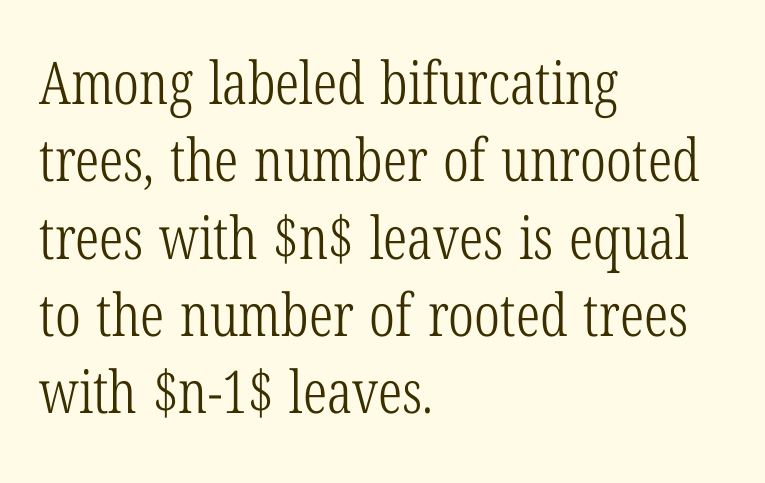
The image shows 59 px light, condensed serif type, upright; set left-aligned, normal line spacing (1.31x), normal letter spacing, not underlined; low stroke contrast and a medium x-height.
